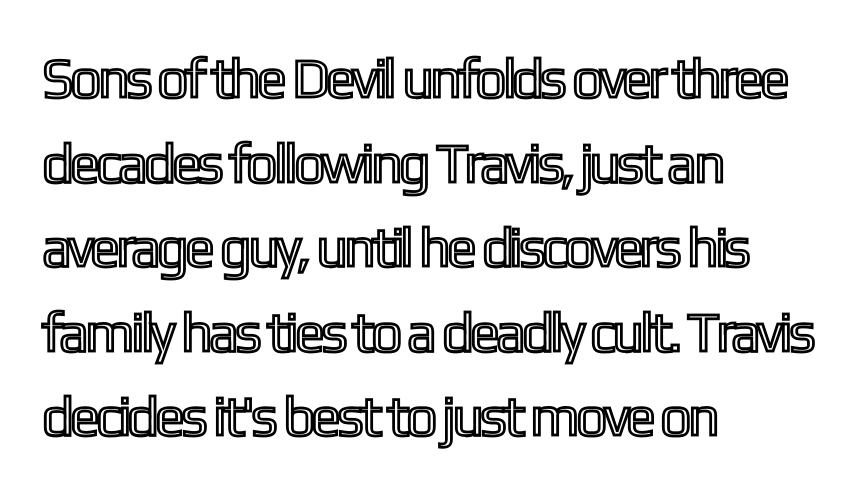
The image shows 56 px condensed type, upright; set left-aligned, normal line spacing (1.51x), normal letter spacing, not underlined; a medium x-height.
